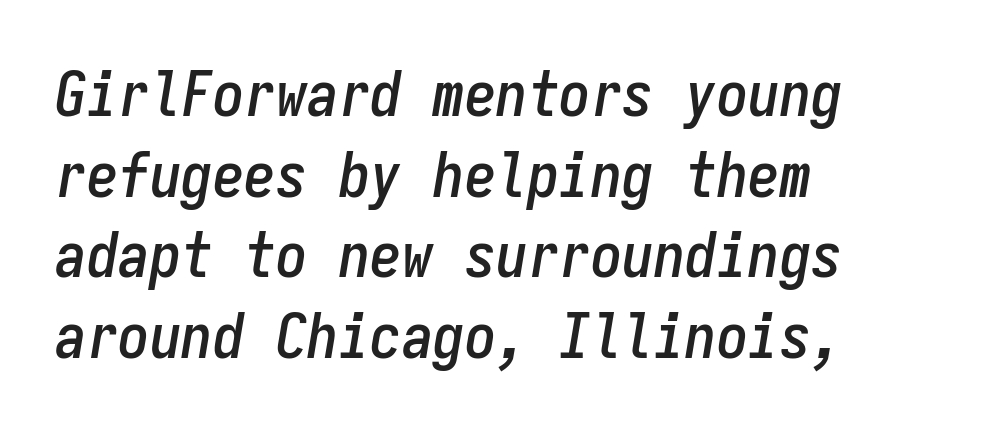
Q: Is the text italic (slanted)? A: Yes, it leans right by about 9 degrees.
Q: Is the text underlined? A: No.
Q: How is the paragraph aligned? A: Left-aligned.
Q: Is the spacing between letters normal or unusually wide? A: Normal.
Q: Is the spacing between lines tight, normal or loose? A: Normal.
Q: Width (condensed, normal, or wide)? A: Condensed.
Q: Stroke contrast? A: Low.
Q: x-height? A: Medium.
Q: Monospaced? A: Yes.
